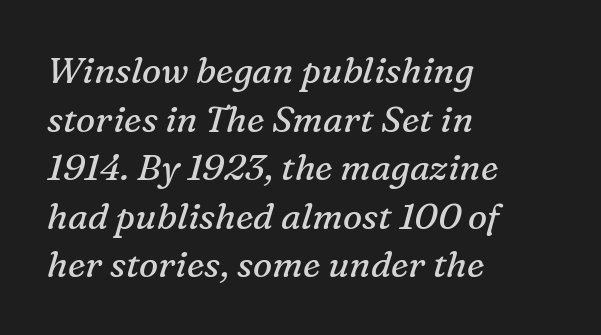
The image shows 36 px regular-weight serif type, italic (leaning right); set left-aligned, normal line spacing (1.35x), normal letter spacing, not underlined; medium stroke contrast and a medium x-height.
